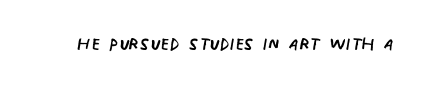
Q: Is the text bold? A: No.
Q: Is the text underlined? A: No.
Q: Is the spacing between letters normal or unusually wide? A: Normal.
